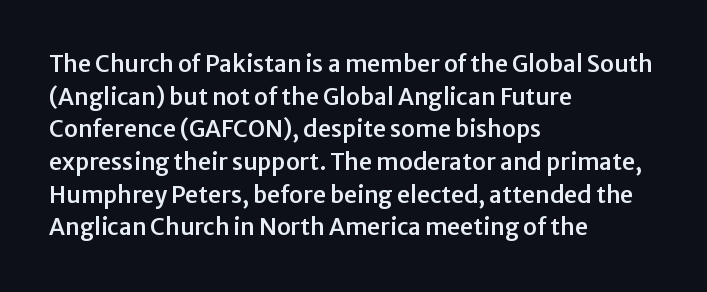
All the whitespace from short lines collects on the right. Standard letterfit; no display-style spreading of the glyphs. The area under the type is left untouched. Characters remain perfectly vertical along every line. If you measured baseline to baseline, you'd find a middling distance.
